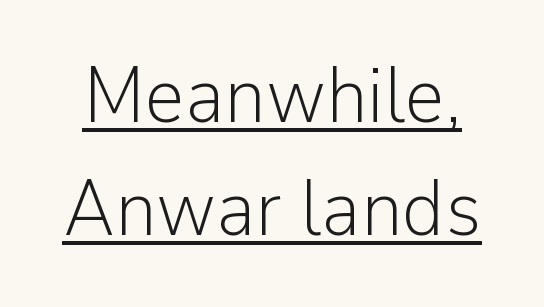
Q: Is the text bold? A: No.
Q: Is the text italic (slanted)? A: No, it is upright.
Q: Is the typeface a serif or a sans-serif typeface? A: Sans-serif.
Q: Is the text underlined? A: Yes.
Q: Is the spacing between letters normal or unusually wide? A: Normal.
Q: Is the spacing between lines tight, normal or loose? A: Normal.
Q: Width (condensed, normal, or wide)? A: Normal.
Q: Stroke contrast? A: Low.
Q: x-height? A: Medium.
Q: Monospaced? A: No.
